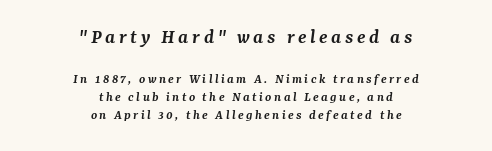
The passage shown leans; its letterforms are oblique. The lines sit at an ordinary, default distance from one another. This is the in-between weight designers call semibold or demi. The face used here appears at its bigger size in the upper chunk. The space directly below the letters is spotless.
